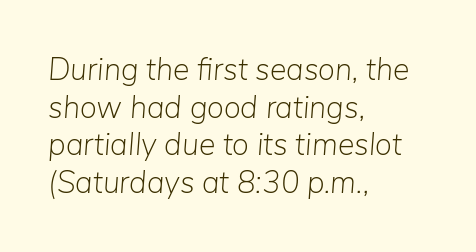
{"italic": "yes", "lean": "right", "slant_degrees": 5, "bold": "no", "weight": "light", "width": "normal", "stroke_contrast": "low", "x_height": "medium", "monospaced": "no", "underline": "no", "align": "left", "line_spacing_ratio": 1.21, "letter_spacing": "normal", "letter_spacing_em": 0.0, "glyph_px": 31}
